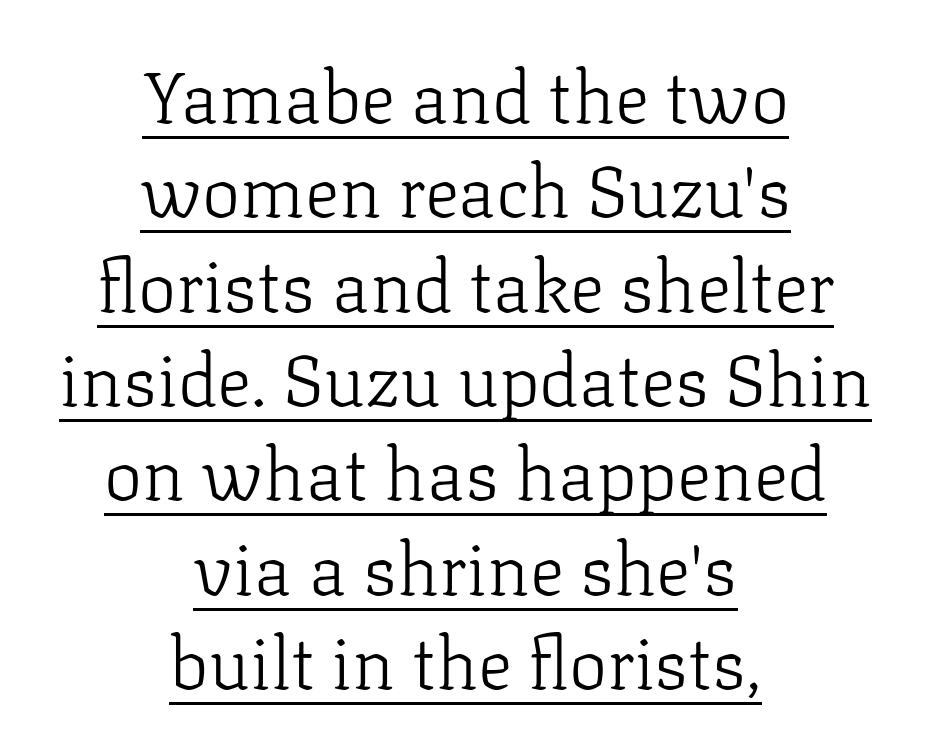
What decoration does the sample have? An underline. Each stroke keeps to a modest, everyday thickness or less. These lines sit exactly where default settings would place them. Alignment: centered.
